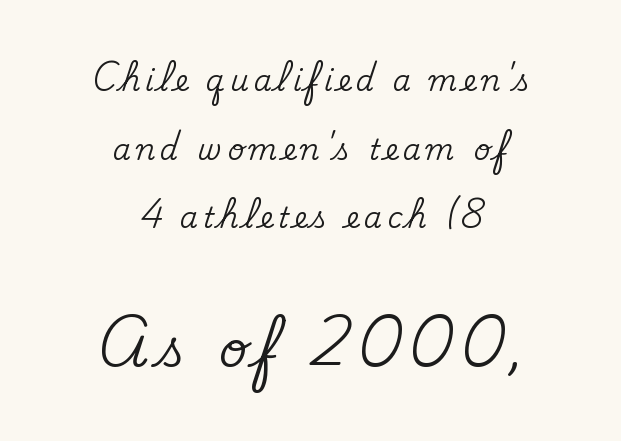
Baseline-to-baseline distance is far greater than the letter height. Small over large — that's the arrangement of the two blocks here. These lines stack symmetrically, like a column narrowing and widening about its center.
